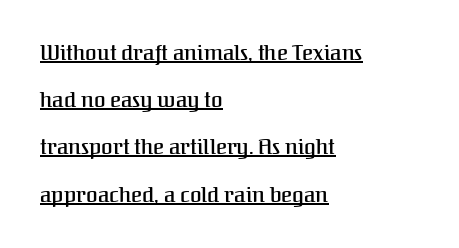
The image shows 21 px text type, upright; set left-aligned, loose line spacing (2.25x), normal letter spacing, underlined.
